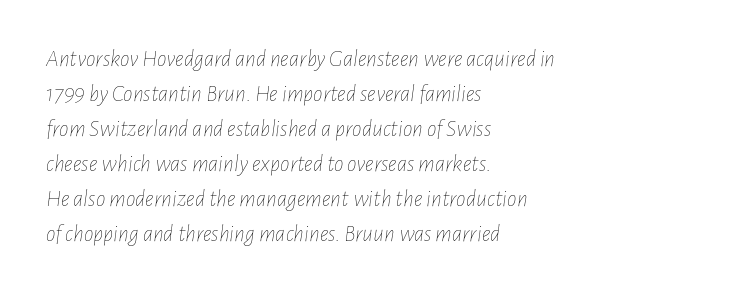
Q: Is the text bold? A: No.
Q: Is the text italic (slanted)? A: Yes, it leans right by about 7 degrees.
Q: Is the text underlined? A: No.
Q: How is the paragraph aligned? A: Left-aligned.
Q: Is the spacing between letters normal or unusually wide? A: Normal.
Q: Is the spacing between lines tight, normal or loose? A: Normal.
